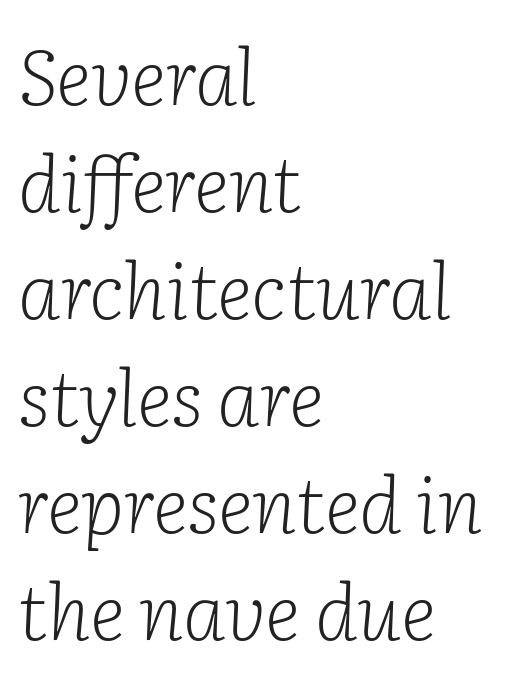
Layout note: lines flush left. The space directly below the letters is spotless. Proportional: the letters do not fall into vertical columns. Designer's note — italics engaged.
